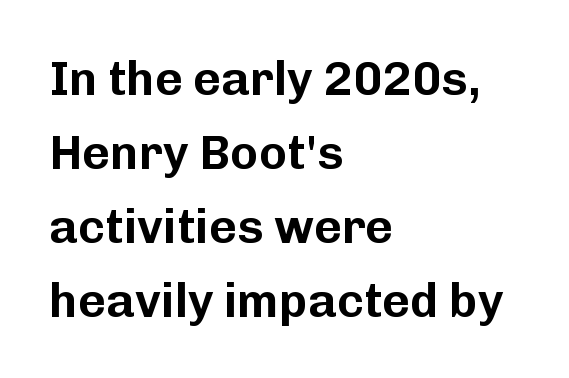
Q: Is the text italic (slanted)? A: No, it is upright.
Q: Is the typeface a serif or a sans-serif typeface? A: Sans-serif.
Q: Is the text underlined? A: No.
Q: How is the paragraph aligned? A: Left-aligned.
Q: Is the spacing between letters normal or unusually wide? A: Normal.
Q: Is the spacing between lines tight, normal or loose? A: Normal.
Q: Width (condensed, normal, or wide)? A: Normal.
Q: Stroke contrast? A: Low.
Q: x-height? A: Medium.
Q: Monospaced? A: No.
